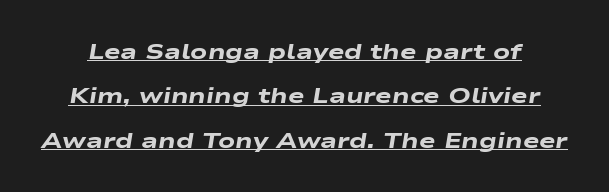
Q: Is the text bold? A: Yes.
Q: Is the text italic (slanted)? A: Yes, it leans right by about 9 degrees.
Q: Is the text underlined? A: Yes.
Q: Is the spacing between letters normal or unusually wide? A: Normal.
Q: Is the spacing between lines tight, normal or loose? A: Loose.
